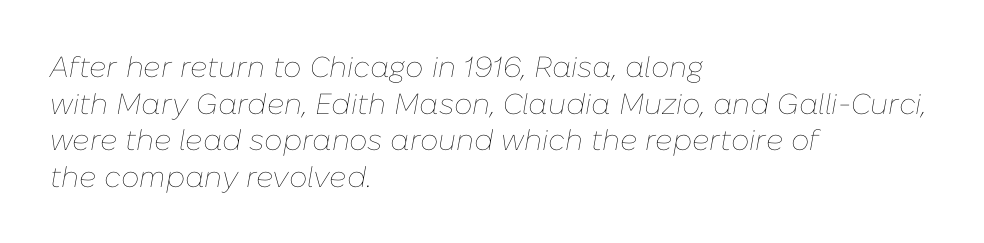
The image shows 29 px thin type, italic (leaning right); set left-aligned, normal line spacing (1.26x), normal letter spacing, not underlined; low stroke contrast and a medium x-height.
